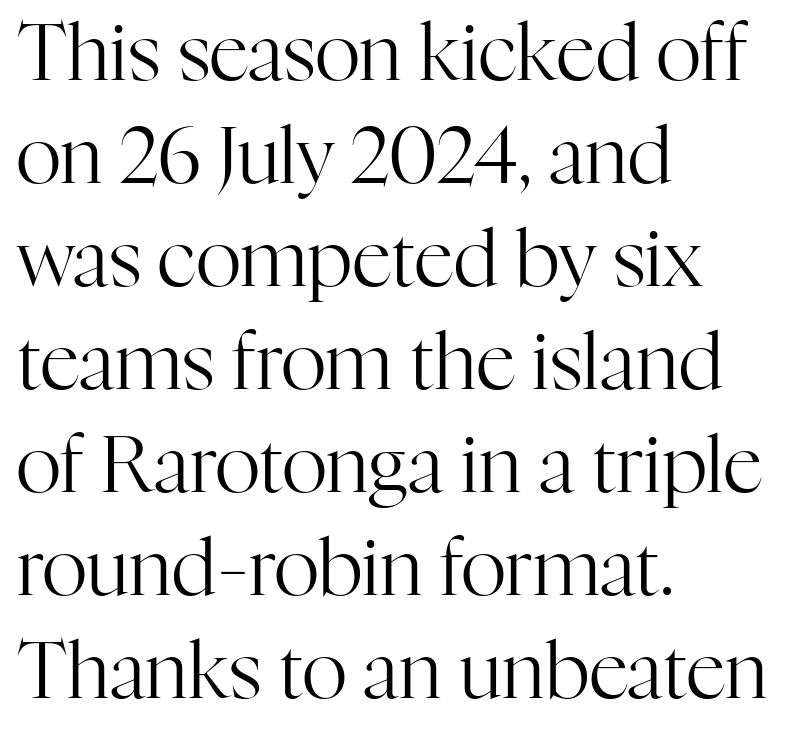
The image shows 78 px regular-weight serif type, upright; set left-aligned, normal line spacing (1.32x), normal letter spacing, not underlined; high stroke contrast and a medium x-height.
